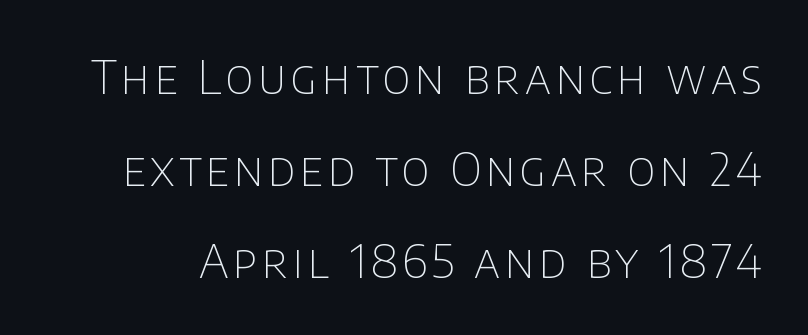
Rule under the text: the space is simply empty. Stroke thickness stays within the range of a standard reading face or lighter. Ordinary non-slanted type is in use. How would I describe the line gaps? Wide and relaxed. Spacing verdict: proportional, widths tailored to each character.
